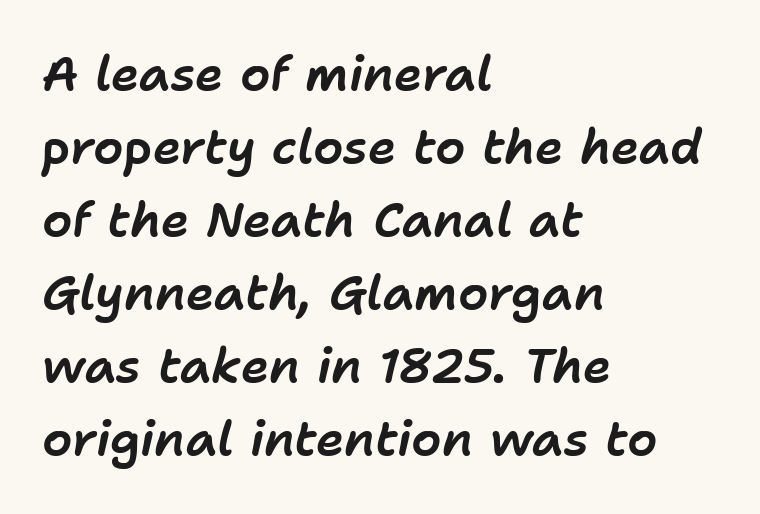
The image shows 48 px text type, italic (leaning right); set left-aligned, normal line spacing (1.52x), normal letter spacing, not underlined; low stroke contrast and a medium x-height.
